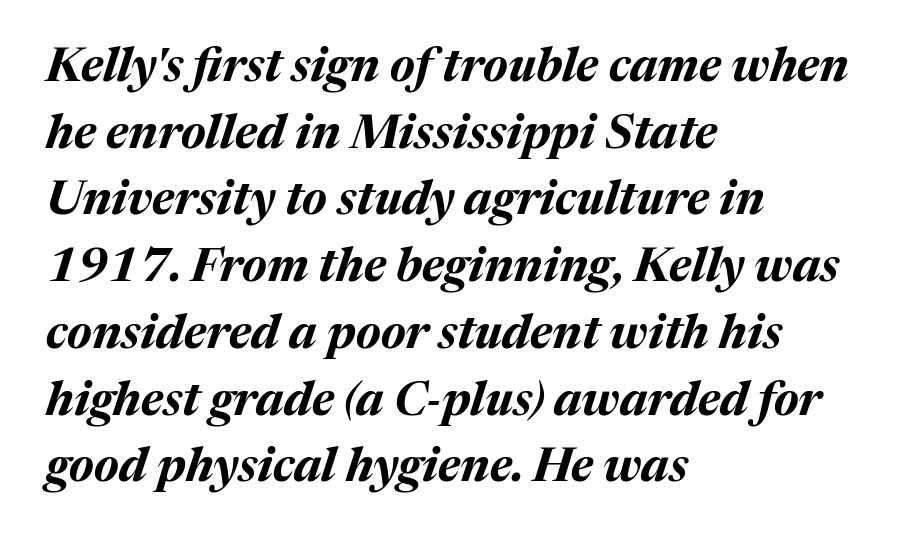
Notice how the passage keeps a crisp vertical edge on the left only. The lettering tilts uniformly, giving the passage an italic look. Here the designer chose a conventional face with non-uniform glyph widths. The rows are spaced the way most documents space them.
